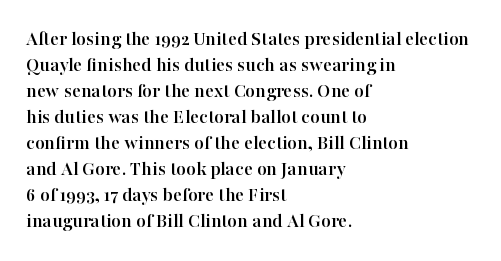
The typesetter chose a ragged-right arrangement here. The type sits square on the baseline with zero lean. There is no visible air inserted between adjacent glyphs. Has an underline been added? It has not.
